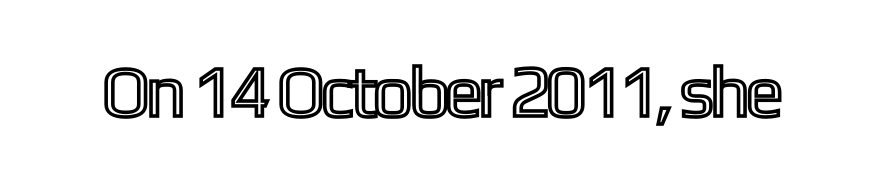
Q: Is the text italic (slanted)? A: No, it is upright.
Q: Is the text underlined? A: No.
Q: Is the spacing between letters normal or unusually wide? A: Normal.
Q: Width (condensed, normal, or wide)? A: Condensed.
Q: x-height? A: Medium.
Q: Monospaced? A: No.
